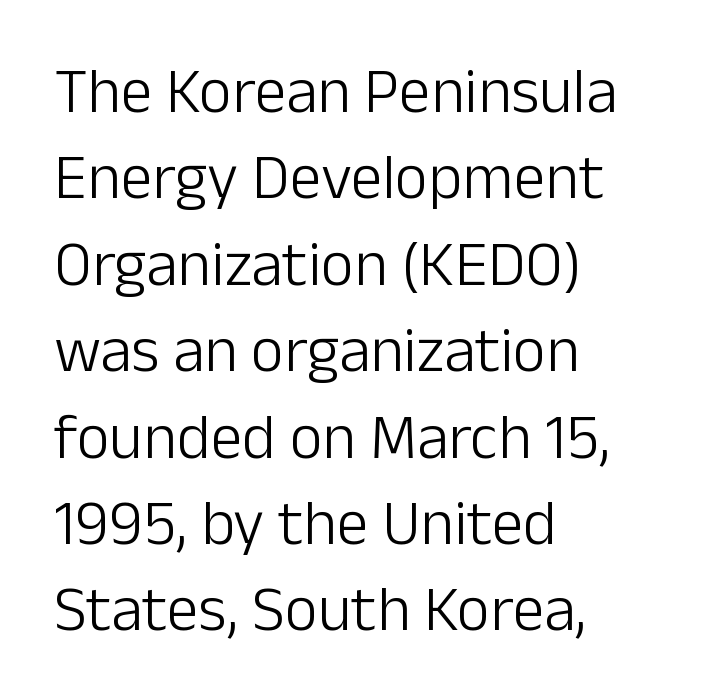
The image shows 64 px light sans-serif type, upright; set left-aligned, normal line spacing (1.35x), normal letter spacing, not underlined; low stroke contrast and a medium x-height.
